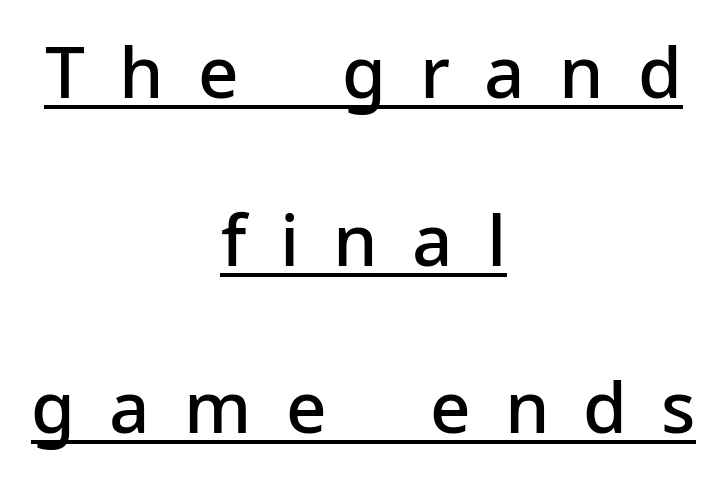
Q: Is the text bold? A: Semi-bold.
Q: Is the text italic (slanted)? A: No, it is upright.
Q: Is the typeface a serif or a sans-serif typeface? A: Sans-serif.
Q: Is the text underlined? A: Yes.
Q: How is the paragraph aligned? A: Centered.
Q: Is the spacing between letters normal or unusually wide? A: Unusually wide.
Q: Is the spacing between lines tight, normal or loose? A: Loose.
Q: Width (condensed, normal, or wide)? A: Normal.
Q: Stroke contrast? A: Low.
Q: x-height? A: Medium.
Q: Monospaced? A: No.
